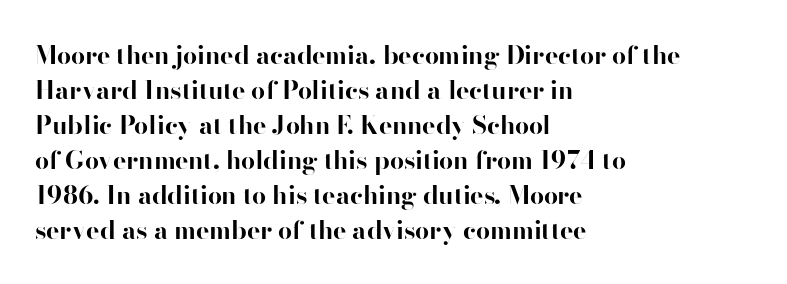
Q: Is the text bold? A: Yes.
Q: Is the text italic (slanted)? A: No, it is upright.
Q: Is the text underlined? A: No.
Q: How is the paragraph aligned? A: Left-aligned.
Q: Is the spacing between letters normal or unusually wide? A: Normal.
Q: Is the spacing between lines tight, normal or loose? A: Normal.
